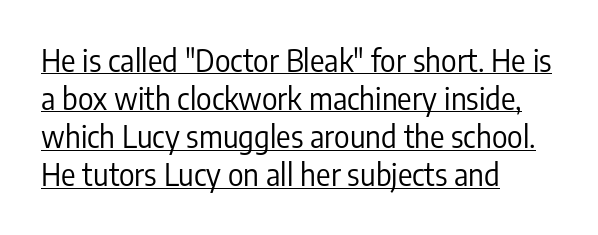
The image shows 30 px regular-weight, condensed sans-serif type, upright; set left-aligned, normal line spacing (1.27x), normal letter spacing, underlined; low stroke contrast and a medium x-height.
